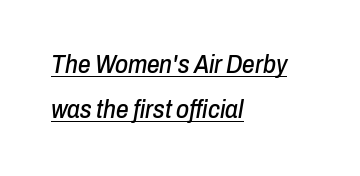
{"italic": "yes", "lean": "right", "slant_degrees": 10, "underline": "yes", "align": "left", "line_spacing_ratio": 1.81, "letter_spacing": "normal", "letter_spacing_em": 0.0, "glyph_px": 25}
